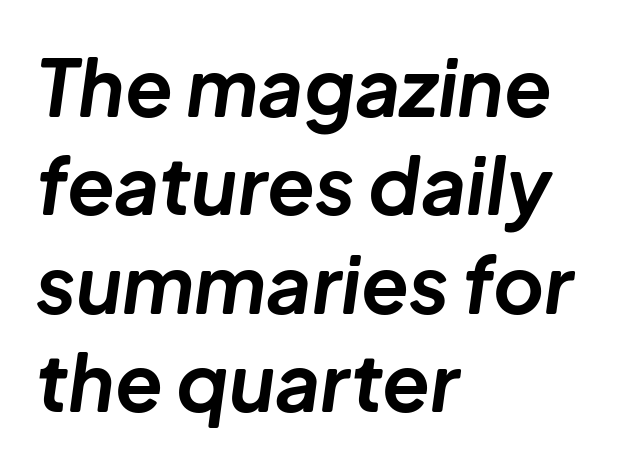
Check the space under the baseline: it is left empty. Weight: bold. Does the copy run flush right? No — it runs flush left. The lettering tilts uniformly, giving the passage an italic look. Is the letter spacing exaggerated? No — it looks like the ordinary default. Leading: standard.
